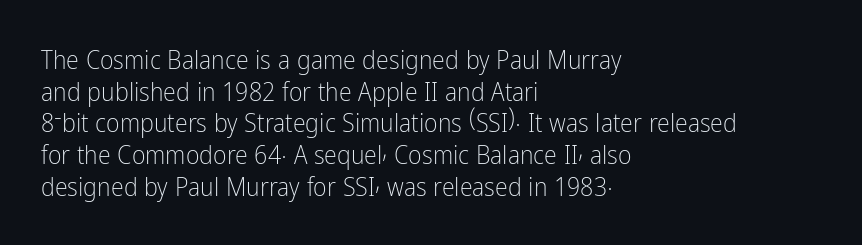
The image shows 26 px text type, upright; set left-aligned, line spacing 1.22x, normal letter spacing, not underlined.
